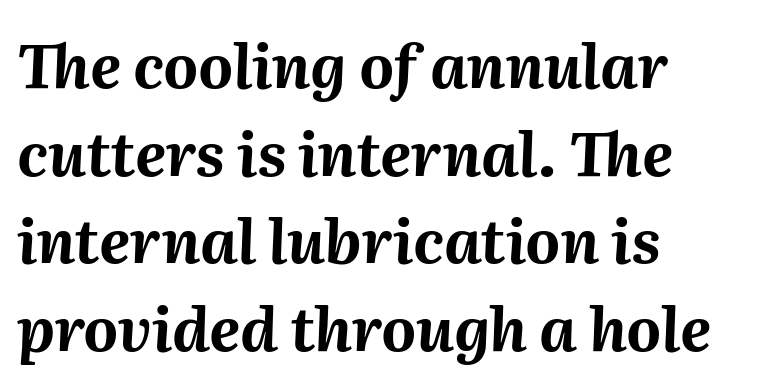
The image shows 60 px bold type, italic (leaning right); set left-aligned, normal line spacing (1.46x), normal letter spacing, not underlined; medium stroke contrast and a medium x-height.
